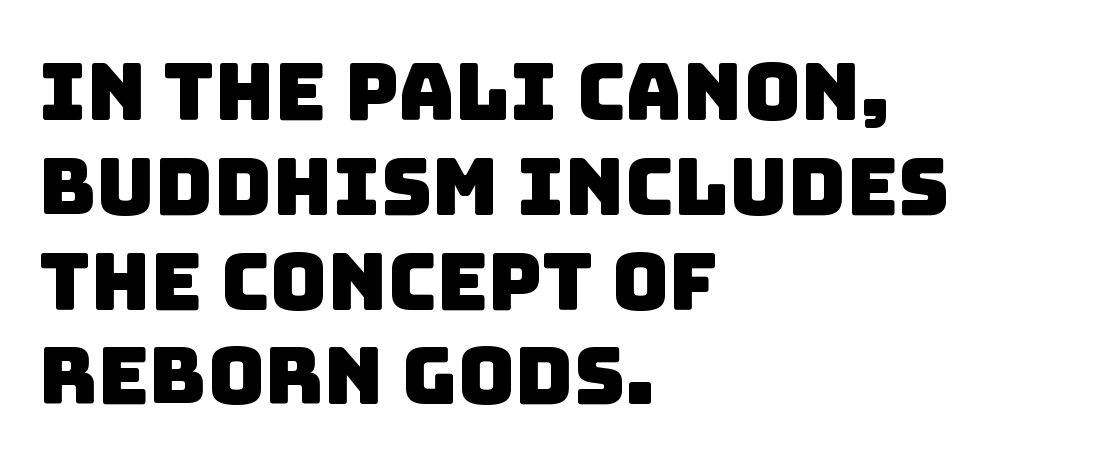
The image shows 79 px sans-serif type; set left-aligned, line spacing 1.2x, normal letter spacing, not underlined; low stroke contrast and a large x-height.
